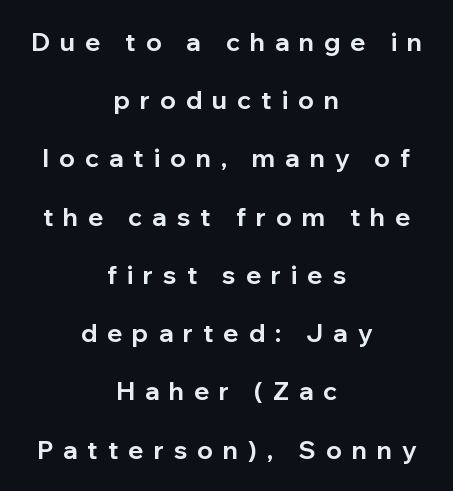
Q: Is the text bold? A: Yes.
Q: Is the text italic (slanted)? A: No, it is upright.
Q: Is the text underlined? A: No.
Q: How is the paragraph aligned? A: Centered.
Q: Is the spacing between letters normal or unusually wide? A: Unusually wide.
Q: Is the spacing between lines tight, normal or loose? A: Loose.
